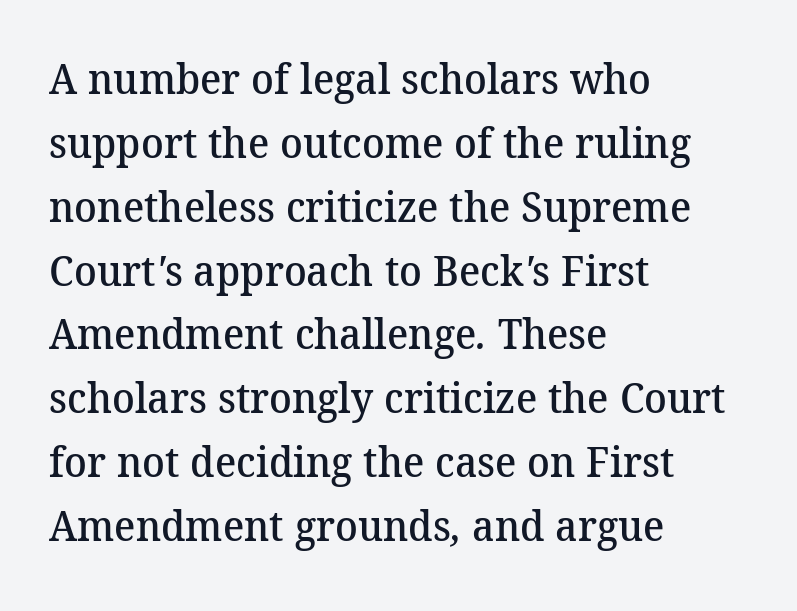
On the weight axis this lands at semibold, roughly 600. These lines are rendered in a variable-pitch font. A typesetter would label this face a serif. Words appear dense and cohesive because spacing is normal.
